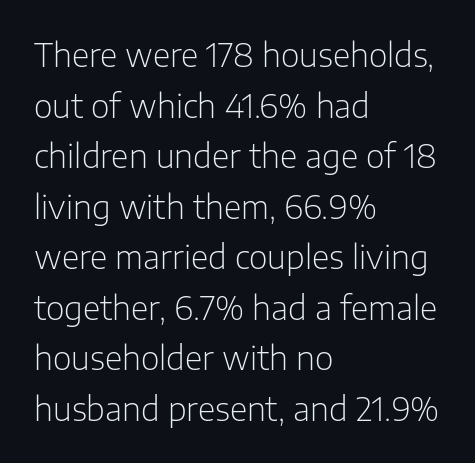
{"serif": "no", "italic": "no", "bold": "no", "weight": "light", "width": "normal", "stroke_contrast": "low", "x_height": "medium", "monospaced": "no", "underline": "no", "align": "left", "line_spacing": "normal", "line_spacing_ratio": 1.58, "letter_spacing": "normal", "letter_spacing_em": 0.0, "glyph_px": 32}
